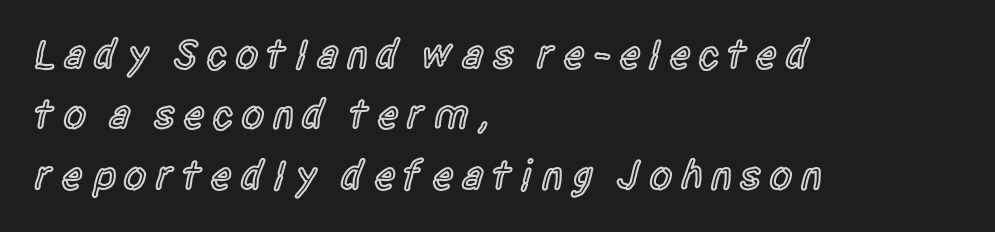
The image shows 42 px semibold, condensed sans-serif type; set left-aligned, normal line spacing (1.44x), not underlined; a large x-height.
